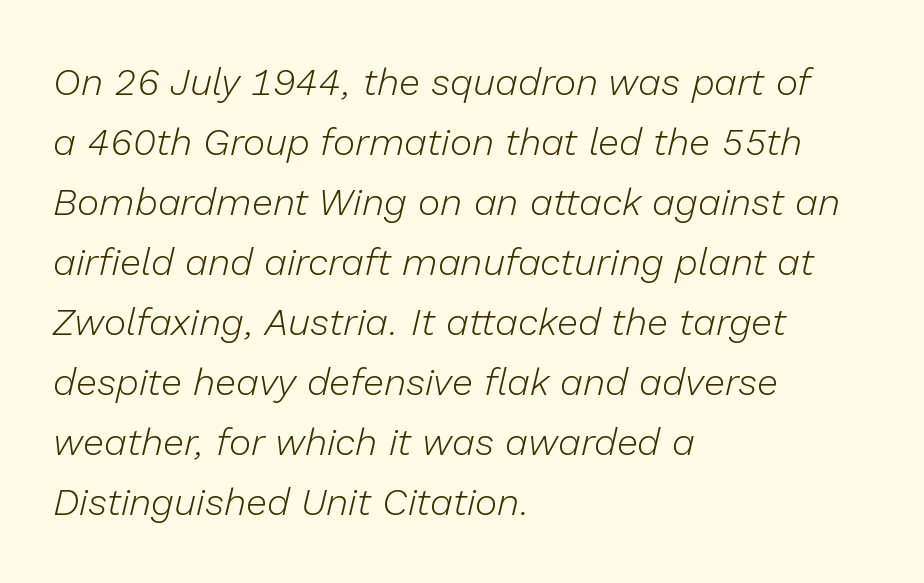
{"italic": "yes", "lean": "right", "slant_degrees": 13, "bold": "no", "weight": "light", "width": "normal", "stroke_contrast": "low", "x_height": "medium", "monospaced": "no", "underline": "no", "align": "left", "line_spacing": "normal", "line_spacing_ratio": 1.58, "letter_spacing": "normal", "letter_spacing_em": 0.0, "glyph_px": 38}
